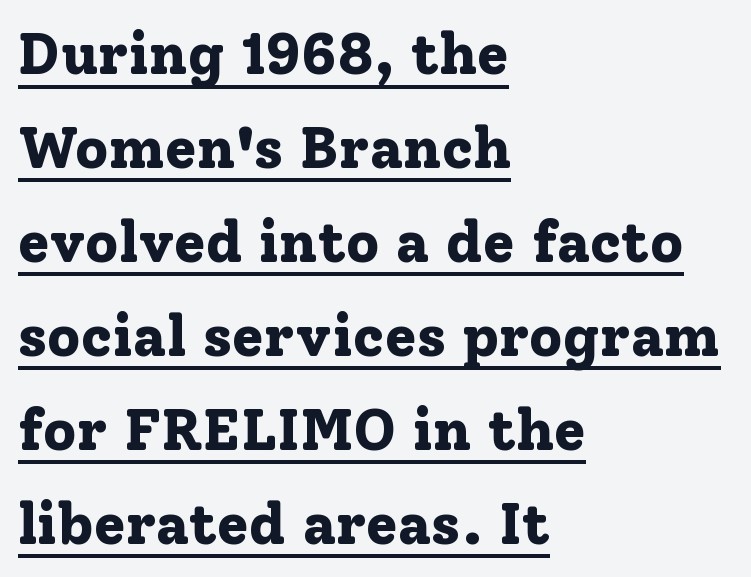
Q: Is the text bold? A: Yes.
Q: Is the text italic (slanted)? A: No, it is upright.
Q: Is the typeface a serif or a sans-serif typeface? A: Serif.
Q: Is the text underlined? A: Yes.
Q: How is the paragraph aligned? A: Left-aligned.
Q: Is the spacing between letters normal or unusually wide? A: Normal.
Q: Is the spacing between lines tight, normal or loose? A: Normal.
Q: Width (condensed, normal, or wide)? A: Normal.
Q: Stroke contrast? A: Low.
Q: x-height? A: Medium.
Q: Monospaced? A: No.
